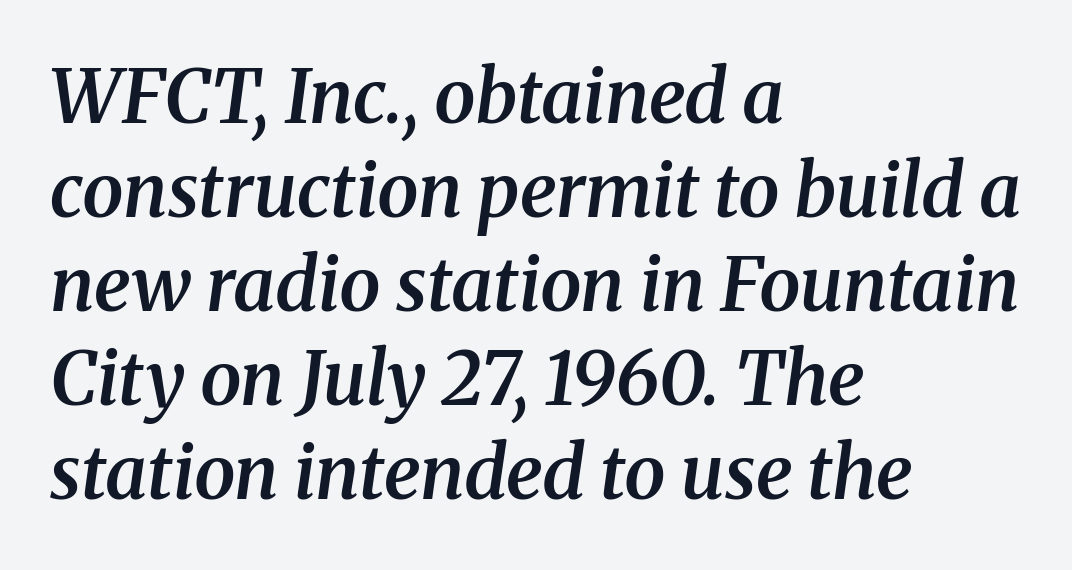
Each new line begins a customary step beneath the previous one. Does the copy run flush right? No — it runs flush left. The glyphs look as if they've been sheared to an angle. Moderately thickened strokes mark this as semibold type. Descenders are the only things crossing below the line.
